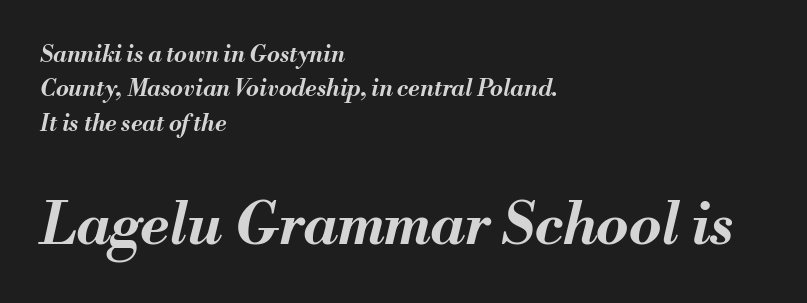
Visually, the bottom section dominates because its glyphs are scaled up. Proportional: the letters do not fall into vertical columns. Slanted lettering throughout. The characters look thick and weighty, a clear bold. Any mark beneath the type? The region is blank.
